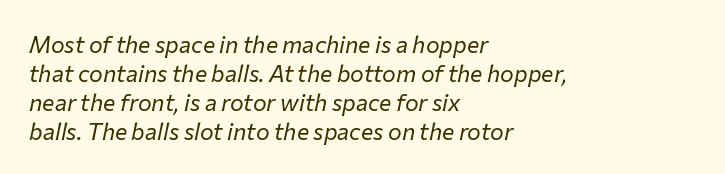
Q: Is the text bold? A: No.
Q: Is the text italic (slanted)? A: Yes, it leans right by about 12 degrees.
Q: Is the text underlined? A: No.
Q: How is the paragraph aligned? A: Left-aligned.
Q: Is the spacing between letters normal or unusually wide? A: Normal.
Q: Is the spacing between lines tight, normal or loose? A: Normal.
